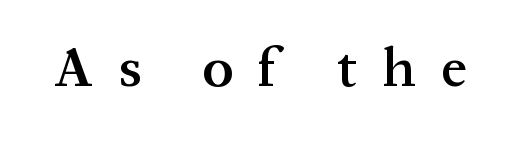
Letter spacing: wide. This sample uses an upright cut, with every glyph sitting square on the baseline. The words here are not underlined. You could not count columns in this text — the font is proportionally spaced.
